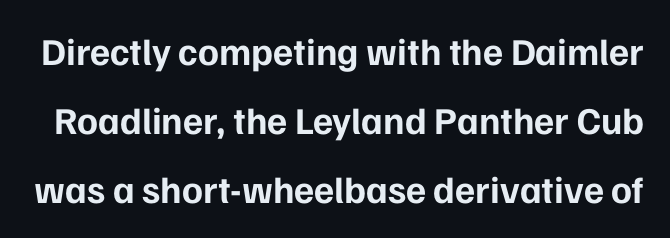
There is no visible air inserted between adjacent glyphs. You could not count columns in this text — the font is proportionally spaced. Its strokes are broad and dark, the hallmark of bold type. The axis of the letterforms is exactly vertical. A clean baseline with only descenders dipping below it. Serifs: no, the terminals of the letterforms are clean.
